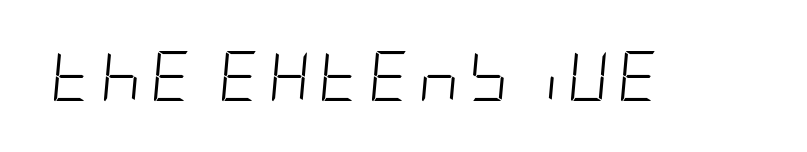
Q: Is the text bold? A: No.
Q: Is the text italic (slanted)? A: Yes, it leans right by about 5 degrees.
Q: Is the text underlined? A: No.
Q: Width (condensed, normal, or wide)? A: Condensed.
Q: Stroke contrast? A: Low.
Q: x-height? A: Large.
